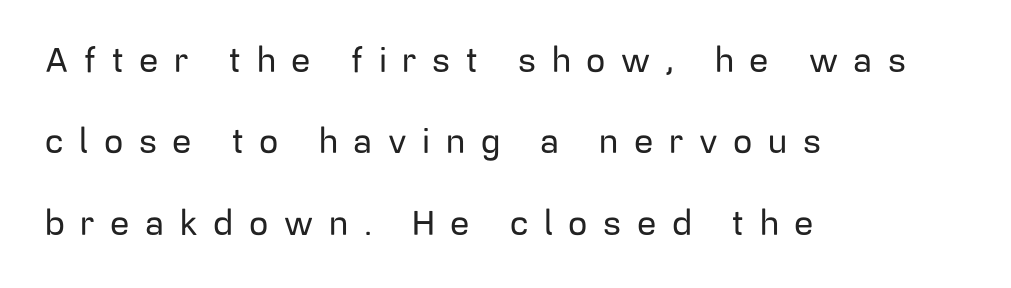
{"serif": "no", "italic": "no", "width": "normal", "stroke_contrast": "low", "x_height": "medium", "monospaced": "no", "underline": "no", "align": "left", "line_spacing": "loose", "line_spacing_ratio": 2.39, "letter_spacing": "wide", "letter_spacing_em": 0.46, "glyph_px": 34}
